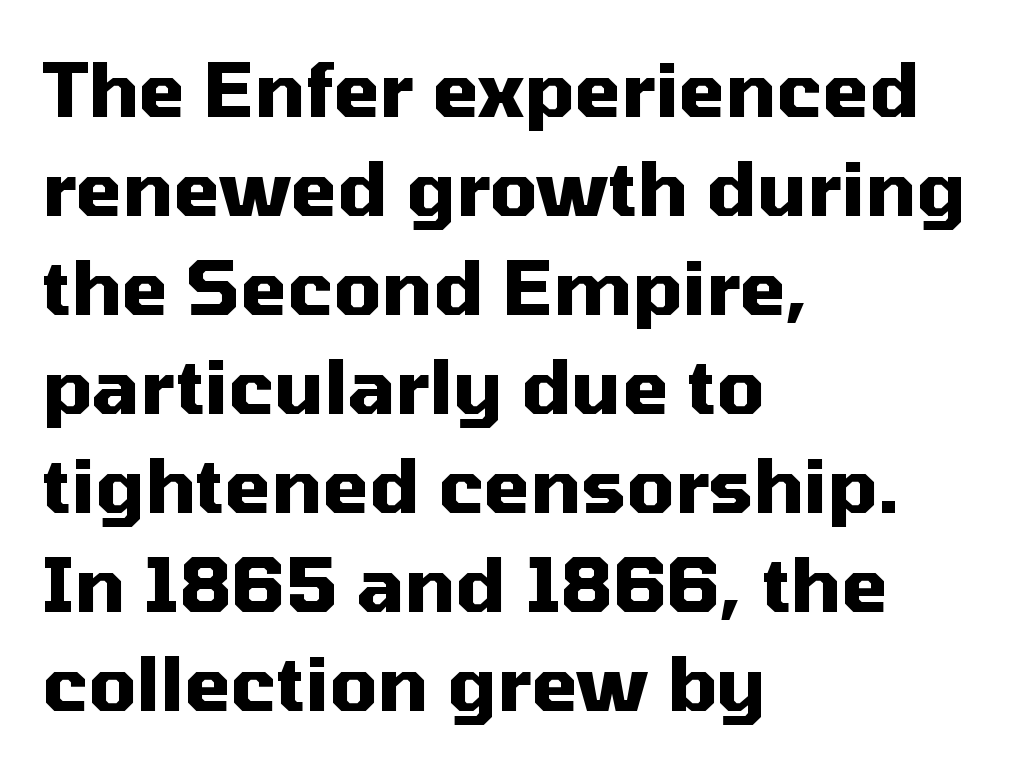
Q: Is the text bold? A: Yes.
Q: Is the text italic (slanted)? A: No, it is upright.
Q: Is the typeface a serif or a sans-serif typeface? A: Sans-serif.
Q: Is the text underlined? A: No.
Q: How is the paragraph aligned? A: Left-aligned.
Q: Is the spacing between letters normal or unusually wide? A: Normal.
Q: Is the spacing between lines tight, normal or loose? A: Normal.
Q: Width (condensed, normal, or wide)? A: Normal.
Q: Stroke contrast? A: Medium.
Q: x-height? A: Medium.
Q: Monospaced? A: No.
